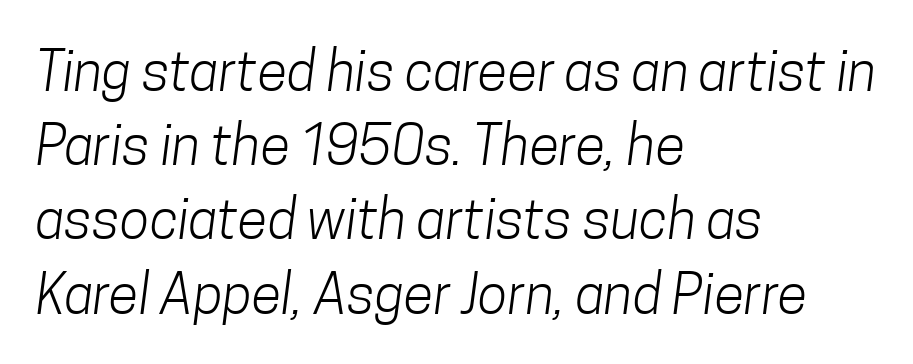
The image shows 55 px light, condensed sans-serif type; set left-aligned, normal line spacing (1.35x), normal letter spacing, not underlined; low stroke contrast and a medium x-height.
